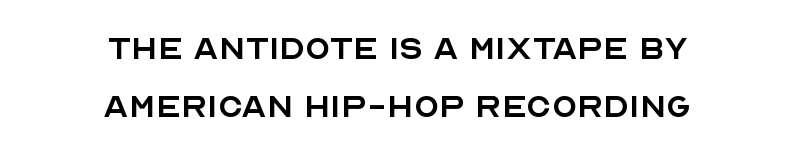
The image shows 41 px regular-weight sans-serif type, upright; set centered, normal line spacing (1.42x), normal letter spacing, not underlined; a large x-height.
